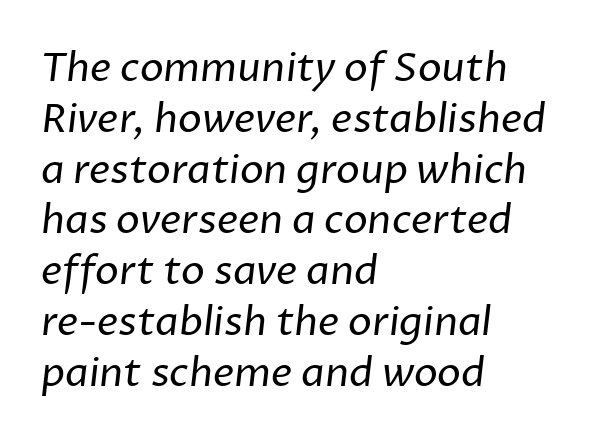
The image shows 40 px regular-weight sans-serif type; set left-aligned, normal line spacing (1.27x), normal letter spacing, not underlined; low stroke contrast and a medium x-height.
